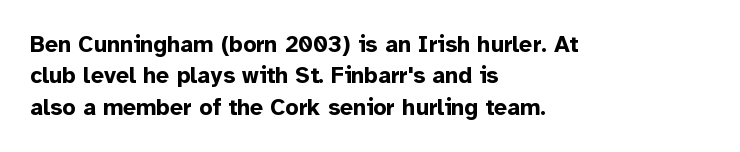
The image shows 23 px bold type, upright; set left-aligned, normal line spacing (1.36x), normal letter spacing, not underlined.
